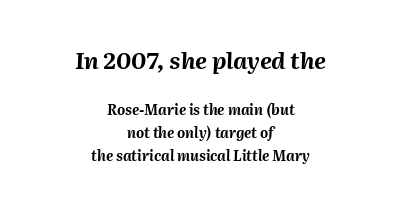
What stands out about the letter spacing? Nothing — it is the standard amount. Bigger letters appear in the top chunk; the bottom chunk is reduced. Observe the lean: these are italic letterforms. Centered paragraph, ragged on both sides. The specimen omits any rule beneath the text block's lines.
